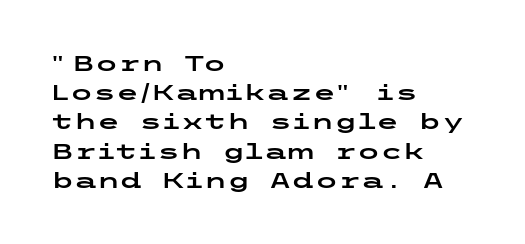
Q: Is the text italic (slanted)? A: No, it is upright.
Q: Is the text underlined? A: No.
Q: How is the paragraph aligned? A: Left-aligned.
Q: Is the spacing between letters normal or unusually wide? A: Normal.
Q: Is the spacing between lines tight, normal or loose? A: Normal.
